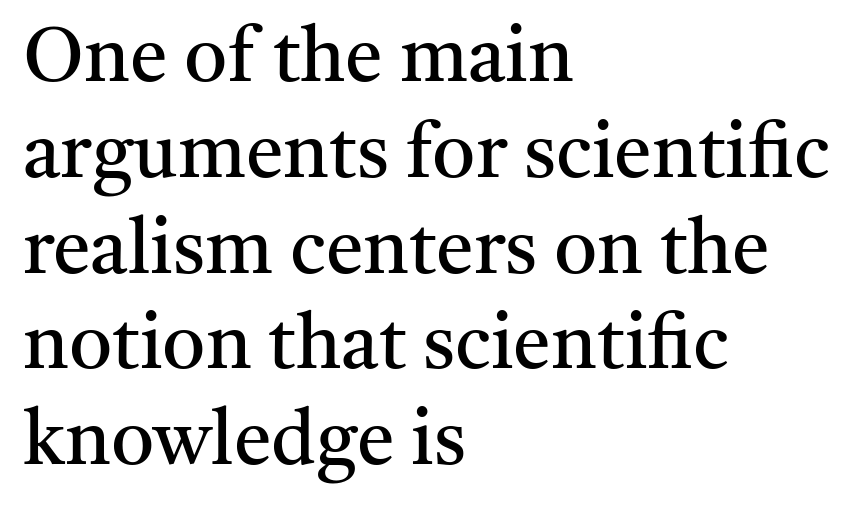
The image shows 76 px regular-weight serif type, upright; set left-aligned, normal line spacing (1.26x), normal letter spacing, not underlined; medium stroke contrast and a medium x-height.
